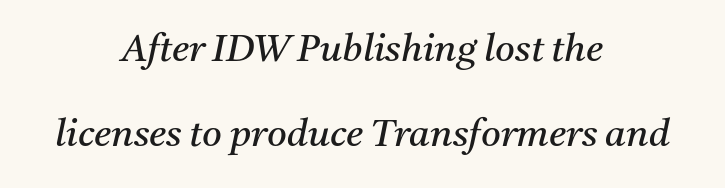
{"serif": "yes", "italic": "yes", "lean": "right", "slant_degrees": 11, "bold": "no", "weight": "regular", "width": "normal", "stroke_contrast": "medium", "x_height": "medium", "monospaced": "no", "underline": "no", "align": "center", "line_spacing": "loose", "line_spacing_ratio": 2.23, "letter_spacing": "normal", "letter_spacing_em": 0.0, "glyph_px": 38}
